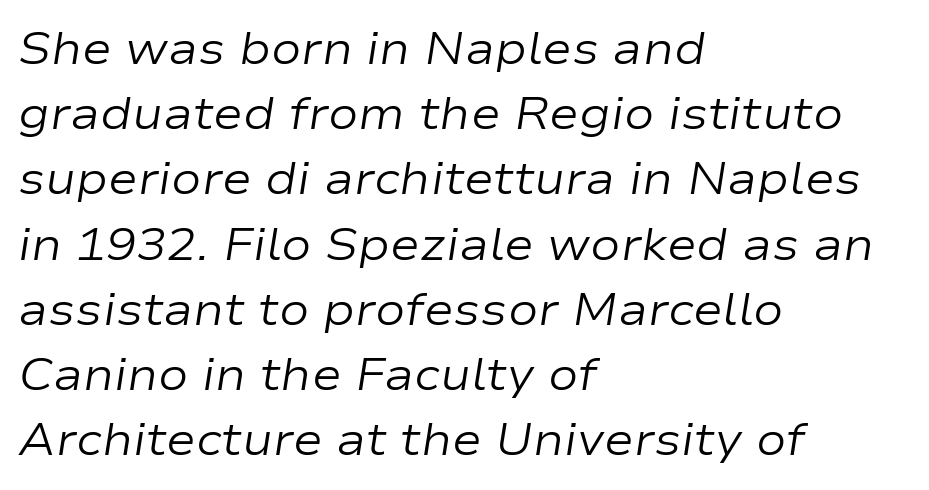
The image shows 45 px regular-weight, wide type, italic (leaning right); set left-aligned, normal line spacing (1.45x), normal letter spacing, not underlined; low stroke contrast and a medium x-height.
